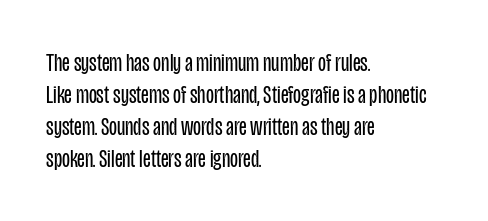
The image shows 26 px text type, upright; set left-aligned, line spacing 1.23x, normal letter spacing, not underlined.
